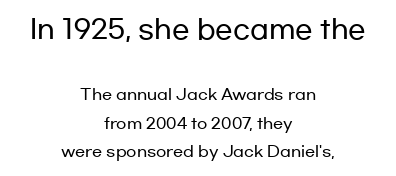
{"italic": "no", "underline": "no", "align": "center", "line_spacing": "loose", "line_spacing_ratio": 1.92, "letter_spacing": "normal", "letter_spacing_em": 0.0, "larger_block": "first", "size_ratio": 1.73, "glyph_px": 26}
